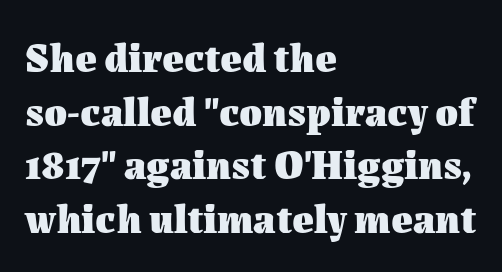
The image shows 41 px heavy type, upright; set left-aligned, normal line spacing (1.31x), normal letter spacing, not underlined; medium stroke contrast and a medium x-height.
